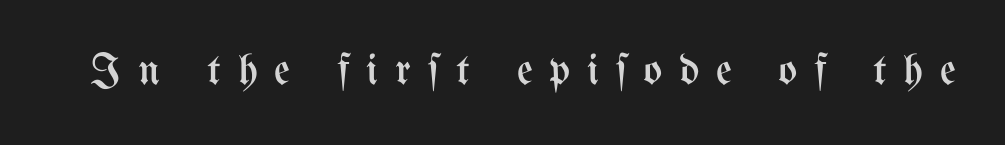
Characters remain perfectly vertical along every line. Words float on clear page, feet unadorned. In terms of letterspacing, this is a distinctly airy, spread setting. Unbolded letterforms with no extra heft. The face used here is proportionally spaced, like ordinary book or web type.
